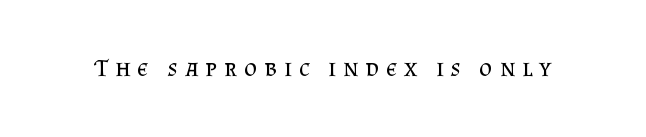
Descender tails drop into unmarked territory. Characters remain perfectly vertical along every line. Weight: not bold — regular or lighter. The rendering inserts visible extra space after every character.
